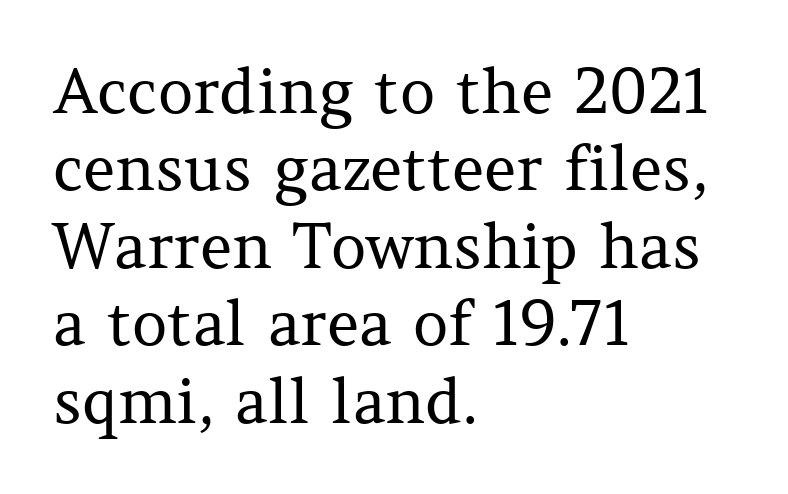
The image shows 62 px regular-weight serif type, upright; set left-aligned, normal line spacing (1.25x), normal letter spacing, not underlined; medium stroke contrast and a medium x-height.
